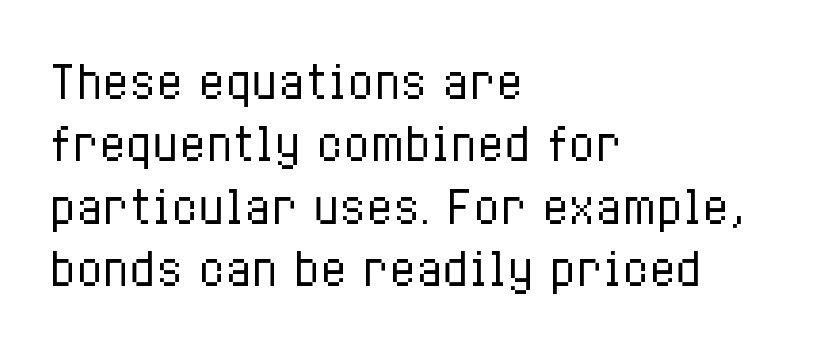
The image shows 44 px regular-weight, condensed type, upright; set left-aligned, normal line spacing (1.42x), normal letter spacing, not underlined; low stroke contrast and a medium x-height.
